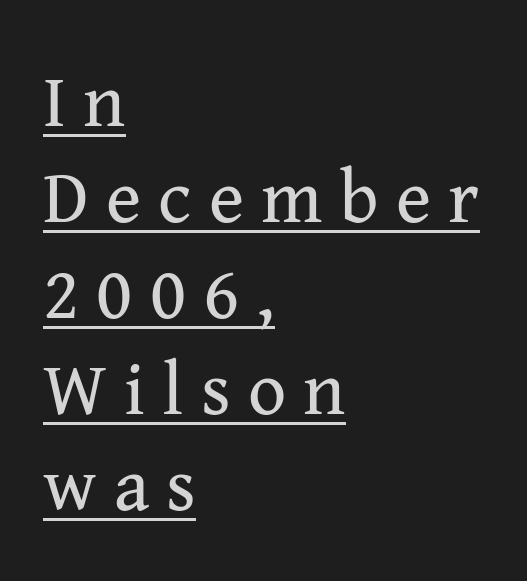
{"serif": "yes", "italic": "no", "bold": "no", "weight": "regular", "width": "normal", "stroke_contrast": "medium", "x_height": "medium", "monospaced": "no", "underline": "yes", "align": "left", "line_spacing": "normal", "line_spacing_ratio": 1.28, "letter_spacing": "wide", "letter_spacing_em": 0.23, "glyph_px": 75}
